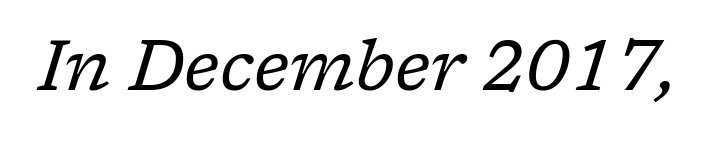
{"serif": "yes", "italic": "yes", "lean": "right", "slant_degrees": 17, "bold": "no", "weight": "regular", "width": "normal", "stroke_contrast": "low", "x_height": "medium", "monospaced": "no", "underline": "no", "letter_spacing": "normal", "letter_spacing_em": 0.0, "glyph_px": 70}
